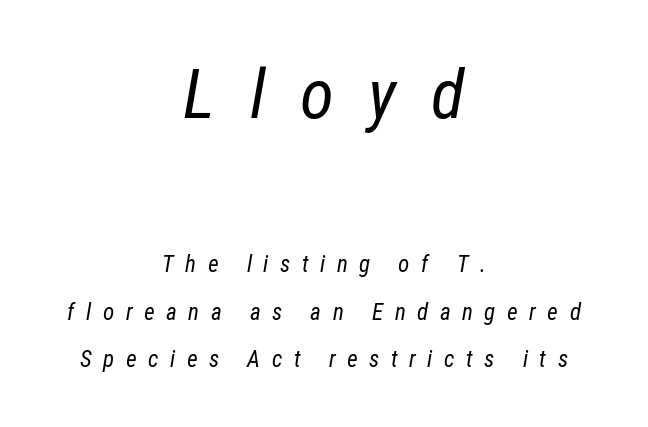
Q: Is the text bold? A: No.
Q: Is the text italic (slanted)? A: Yes, it leans right by about 12 degrees.
Q: Is the text underlined? A: No.
Q: How is the paragraph aligned? A: Centered.
Q: Is the spacing between letters normal or unusually wide? A: Unusually wide.
Q: Is the spacing between lines tight, normal or loose? A: Loose.
Q: Which block of text is set in a larger size, the first (top) or the second (bottom)? A: The first (top) one.
Q: Width (condensed, normal, or wide)? A: Condensed.
Q: Stroke contrast? A: Low.
Q: x-height? A: Medium.
Q: Monospaced? A: No.
